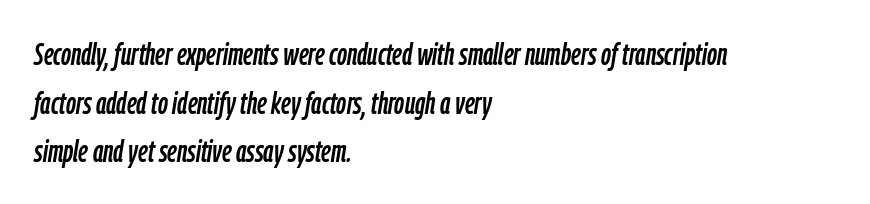
Q: Is the text italic (slanted)? A: Yes, it leans right by about 9 degrees.
Q: Is the text underlined? A: No.
Q: How is the paragraph aligned? A: Left-aligned.
Q: Is the spacing between letters normal or unusually wide? A: Normal.
Q: Is the spacing between lines tight, normal or loose? A: Normal.
Q: Width (condensed, normal, or wide)? A: Condensed.
Q: Stroke contrast? A: Low.
Q: x-height? A: Medium.
Q: Monospaced? A: No.
